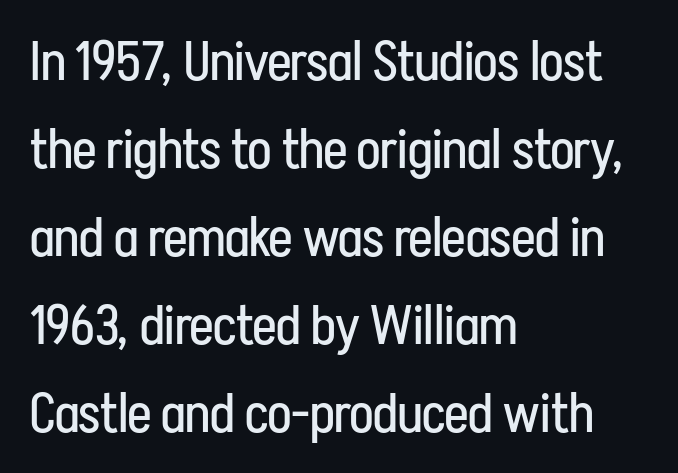
Q: Is the text bold? A: No.
Q: Is the text italic (slanted)? A: No, it is upright.
Q: Is the typeface a serif or a sans-serif typeface? A: Sans-serif.
Q: Is the text underlined? A: No.
Q: How is the paragraph aligned? A: Left-aligned.
Q: Is the spacing between letters normal or unusually wide? A: Normal.
Q: Is the spacing between lines tight, normal or loose? A: Normal.
Q: Width (condensed, normal, or wide)? A: Condensed.
Q: Stroke contrast? A: Low.
Q: x-height? A: Medium.
Q: Monospaced? A: No.
